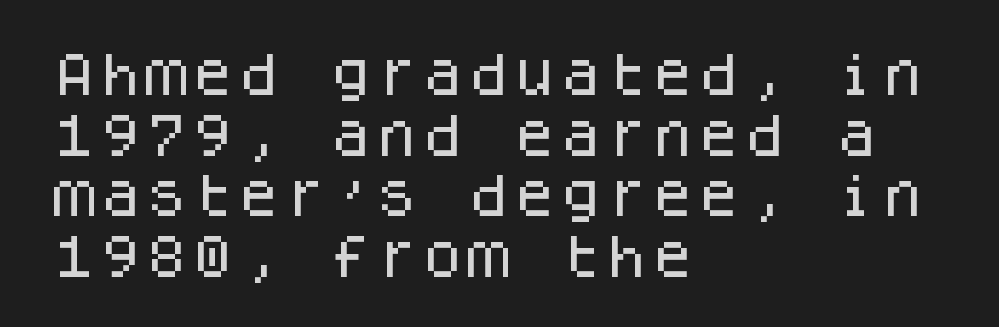
The image shows 46 px sans-serif type, upright, monospaced; set left-aligned, normal line spacing (1.32x), normal letter spacing, not underlined; low stroke contrast and a large x-height.
